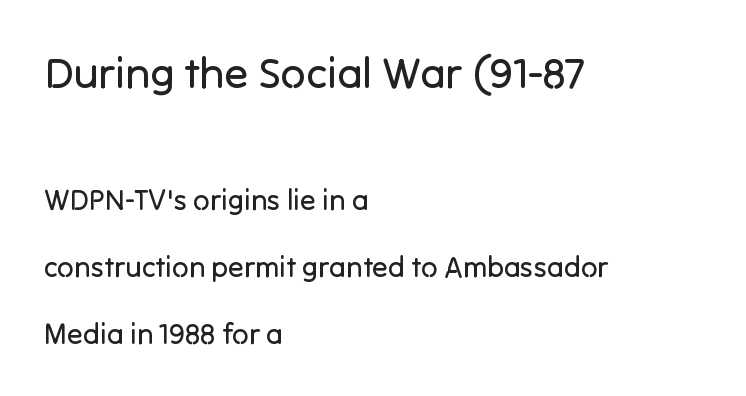
{"serif": "no", "italic": "no", "bold": "no", "weight": "regular", "width": "normal", "stroke_contrast": "low", "x_height": "medium", "monospaced": "no", "underline": "no", "align": "left", "line_spacing": "loose", "line_spacing_ratio": 2.31, "letter_spacing": "normal", "letter_spacing_em": 0.0, "larger_block": "first", "size_ratio": 1.52, "glyph_px": 44}
